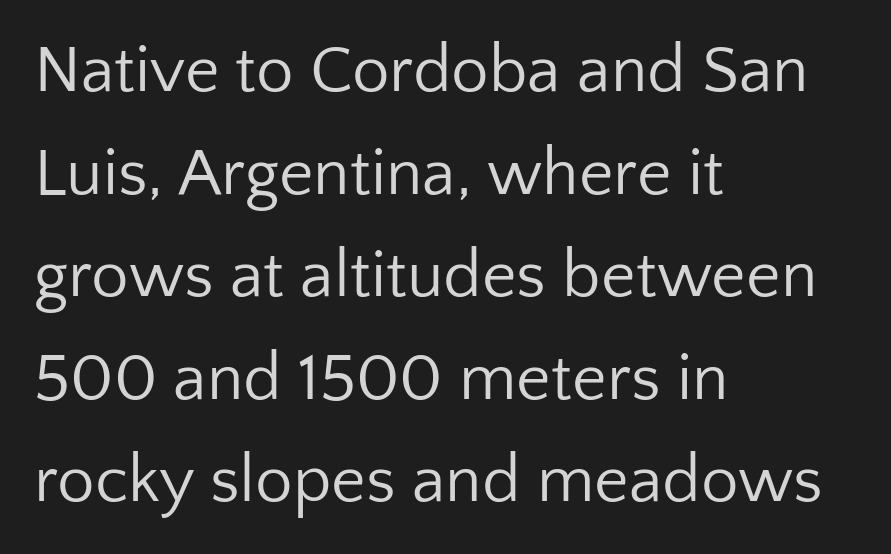
Q: Is the text bold? A: No.
Q: Is the text italic (slanted)? A: No, it is upright.
Q: Is the typeface a serif or a sans-serif typeface? A: Sans-serif.
Q: Is the text underlined? A: No.
Q: How is the paragraph aligned? A: Left-aligned.
Q: Is the spacing between letters normal or unusually wide? A: Normal.
Q: Is the spacing between lines tight, normal or loose? A: Normal.
Q: Width (condensed, normal, or wide)? A: Normal.
Q: Stroke contrast? A: Low.
Q: x-height? A: Medium.
Q: Monospaced? A: No.
